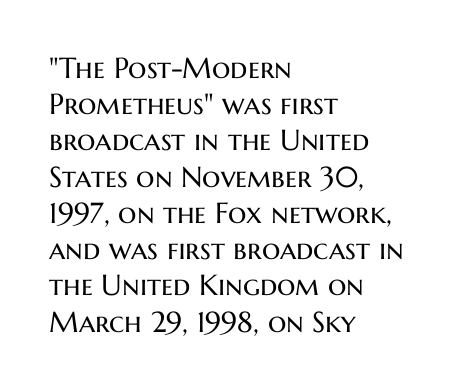
{"serif": "no", "italic": "no", "bold": "no", "weight": "regular", "width": "normal", "stroke_contrast": "medium", "x_height": "medium", "monospaced": "no", "underline": "no", "align": "left", "line_spacing": "normal", "line_spacing_ratio": 1.25, "letter_spacing": "normal", "letter_spacing_em": 0.0, "glyph_px": 29}
